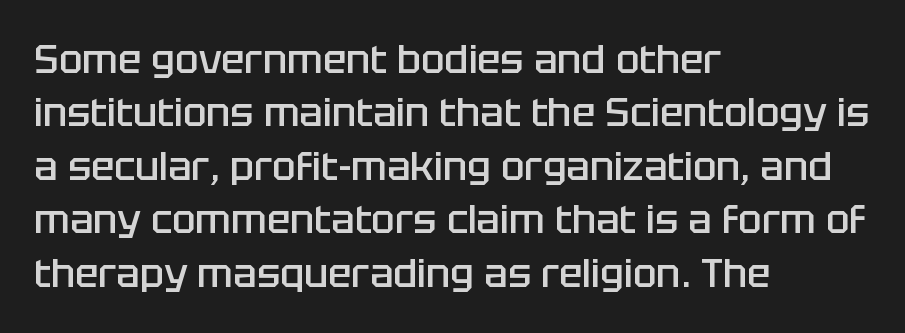
{"serif": "no", "italic": "no", "bold": "semi", "weight": "semibold", "width": "normal", "stroke_contrast": "low", "x_height": "large", "monospaced": "no", "underline": "no", "align": "left", "line_spacing": "normal", "line_spacing_ratio": 1.37, "letter_spacing": "normal", "letter_spacing_em": 0.0, "glyph_px": 39}
